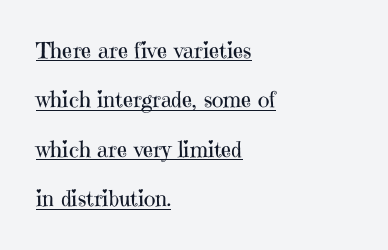
The typesetting does not lean heavy: it is not bold. These lines are set flush left with a ragged right edge. Characters follow at the spacing the type designer built in. This block would shrink considerably if given ordinary leading; it's expanded now.
